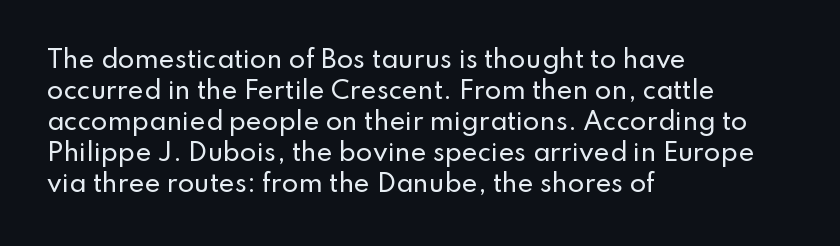
The rag falls on the right side of this text block. How would I describe the line gaps? Plain and ordinary. Ordinary non-slanted type is in use. The gaps between neighbouring characters are ordinary and unremarkable.
